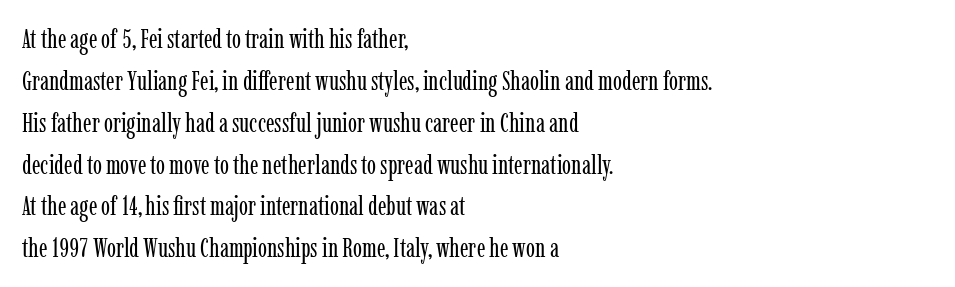
The image shows 27 px text type, upright; set left-aligned, normal line spacing (1.55x), normal letter spacing, not underlined.
